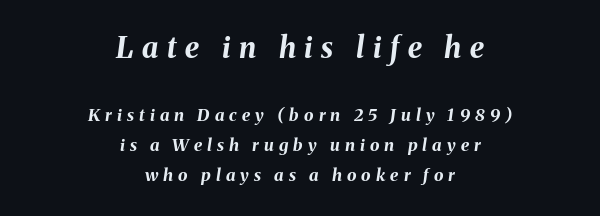
Horizontal alignment here is central, giving a formal, balanced look. The passage shown is typed in a proportional face where columns would drift. Characters are canted at an angle relative to the baseline's perpendicular. Top chunk: large. Bottom chunk: small. Strokes here are thick enough to call this a true bold. The tracking reads as deliberately expanded to a designer's eye.
